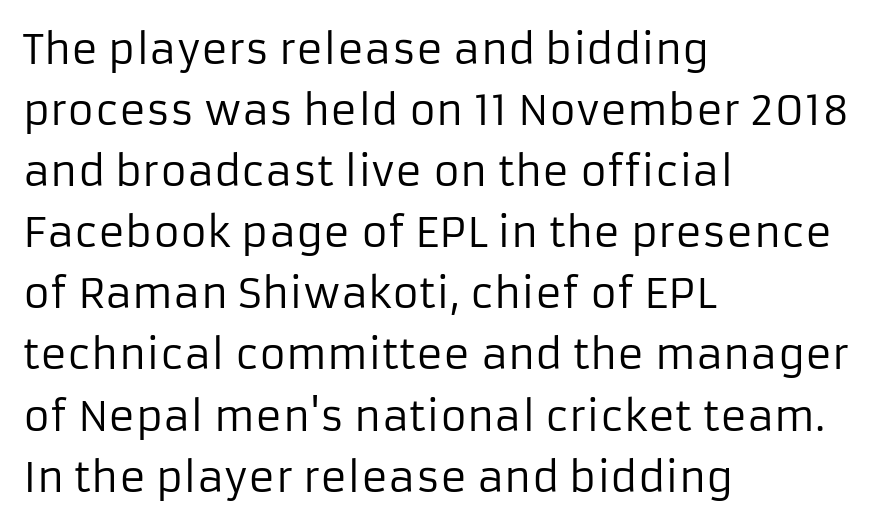
{"serif": "no", "italic": "no", "bold": "no", "weight": "regular", "width": "normal", "stroke_contrast": "low", "x_height": "medium", "monospaced": "no", "underline": "no", "align": "left", "line_spacing": "normal", "line_spacing_ratio": 1.49, "letter_spacing": "normal", "letter_spacing_em": 0.0, "glyph_px": 41}
